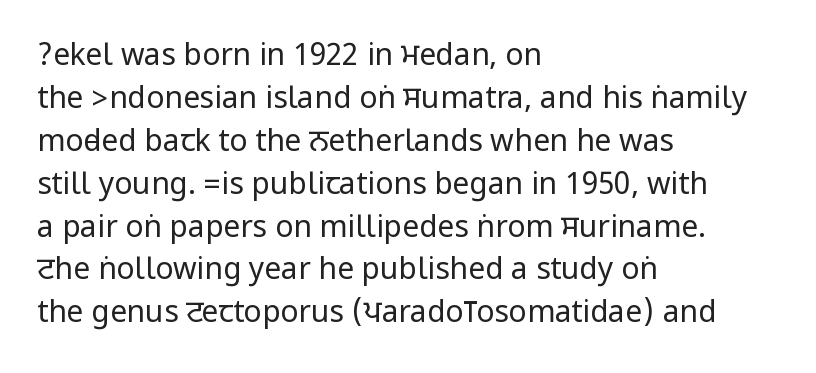
The image shows 30 px regular-weight, condensed sans-serif type, upright; set left-aligned, normal line spacing (1.43x), normal letter spacing, not underlined; low stroke contrast.
